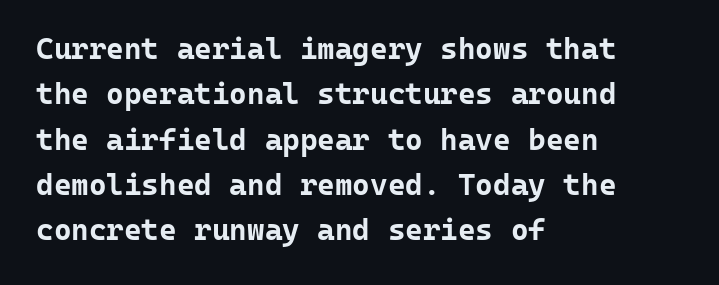
The image shows 30 px bold sans-serif type, upright, monospaced; set left-aligned, normal line spacing (1.51x), normal letter spacing, not underlined; low stroke contrast and a medium x-height.
